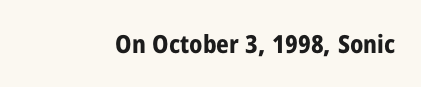
{"italic": "no", "bold": "yes", "underline": "no", "letter_spacing": "normal", "letter_spacing_em": 0.0, "glyph_px": 25}
